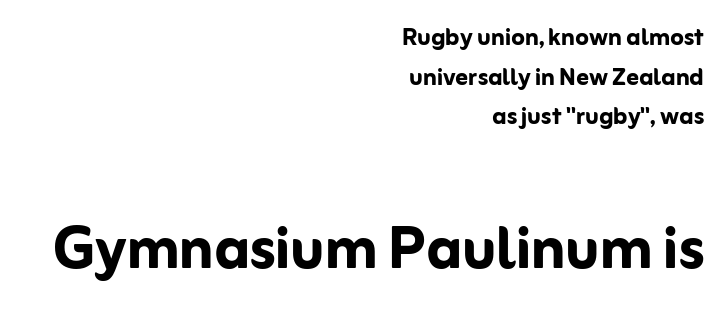
Is this a fixed-width face? No — the glyphs have proportional, varying widths. Type without underlining. Short and long lines alike share a common ending point at right. You can tell from the bare stems that sans-serif type was used. Typesetter's note — lower block bumped up in size, upper block left smaller. How heavy is the stroke? Heavy — this is a bold.
